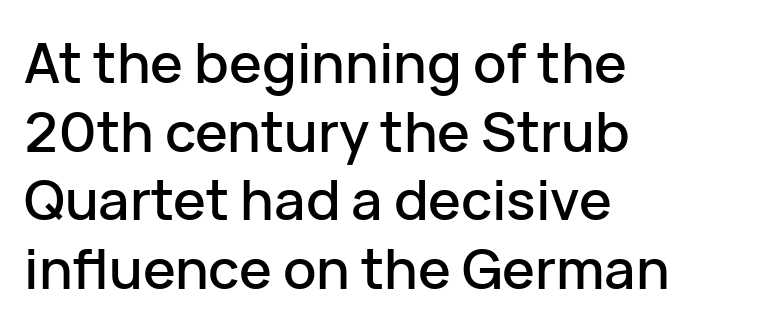
The image shows 55 px sans-serif type, upright; set left-aligned, normal line spacing (1.25x), normal letter spacing, not underlined; low stroke contrast and a medium x-height.
